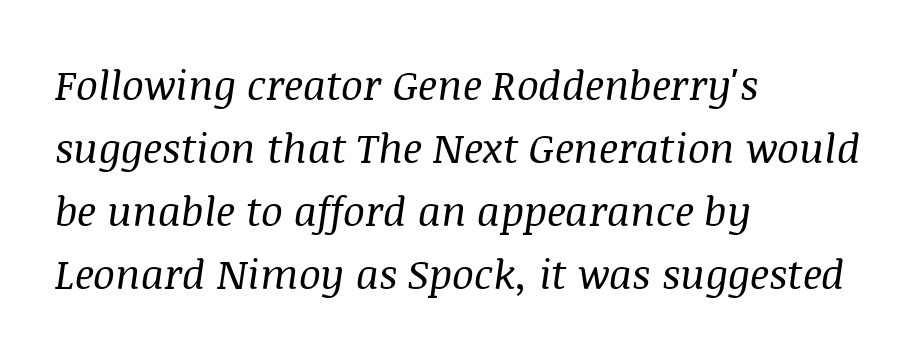
The image shows 41 px regular-weight serif type, italic (leaning right); set left-aligned, normal line spacing (1.54x), normal letter spacing, not underlined; medium stroke contrast and a large x-height.
